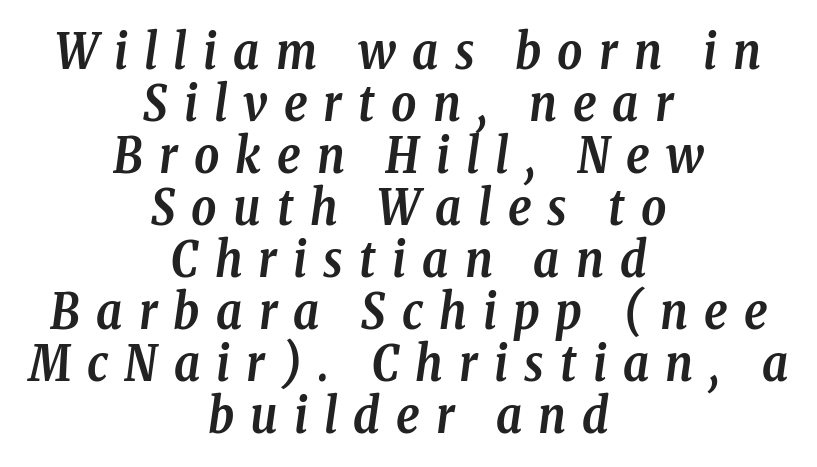
Q: Is the text bold? A: Yes.
Q: Is the text italic (slanted)? A: Yes, it leans right by about 8 degrees.
Q: Is the typeface a serif or a sans-serif typeface? A: Serif.
Q: Is the text underlined? A: No.
Q: How is the paragraph aligned? A: Centered.
Q: Is the spacing between letters normal or unusually wide? A: Unusually wide.
Q: Is the spacing between lines tight, normal or loose? A: Tight.
Q: Width (condensed, normal, or wide)? A: Condensed.
Q: Stroke contrast? A: Low.
Q: x-height? A: Medium.
Q: Monospaced? A: No.
